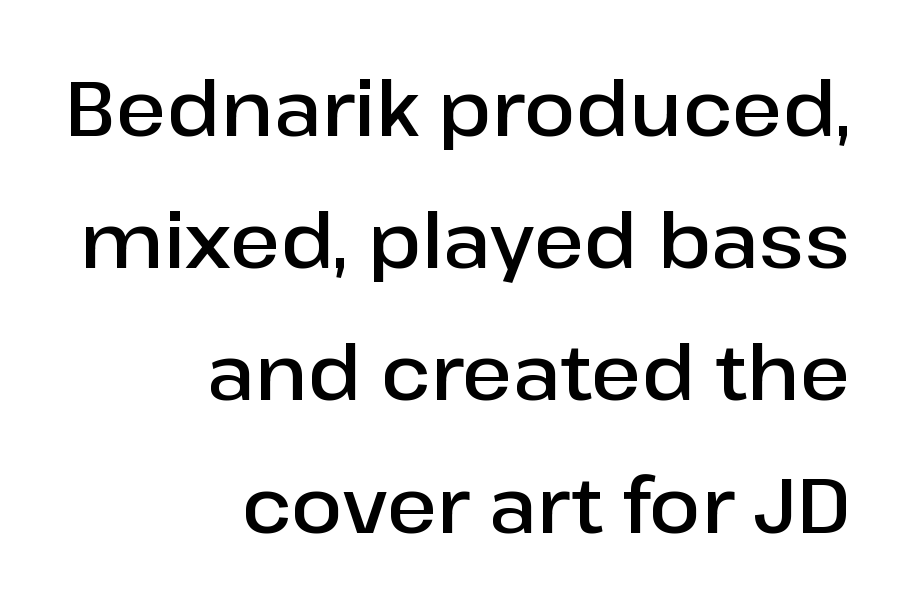
The glyphs are unaccompanied by any horizontal stroke below them. The font is running at a semibold setting, under full bold. The gaps between neighbouring characters are ordinary and unremarkable. This sample has the flowing, uneven cadence of proportional lettering. When letters stand straight like this, we call the style roman or upright.
